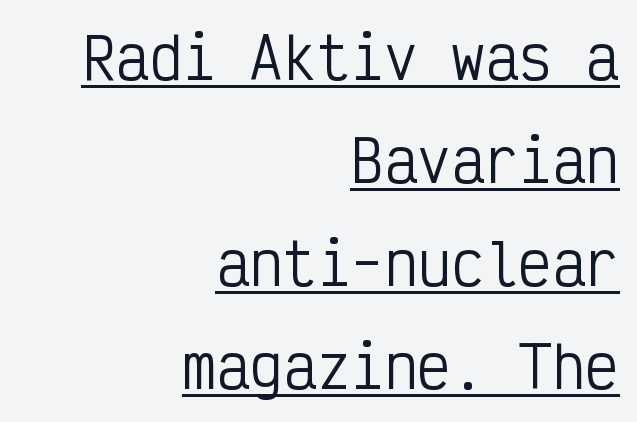
The image shows 56 px regular-weight, condensed sans-serif type, upright, monospaced; set right-aligned, line spacing 1.84x, normal letter spacing, underlined; low stroke contrast and a medium x-height.
